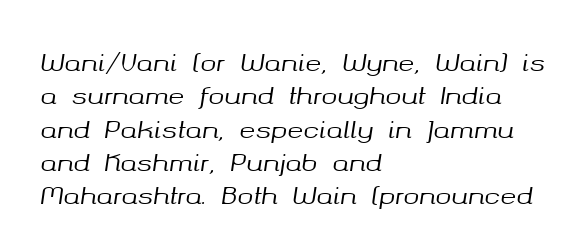
{"italic": "yes", "lean": "right", "slant_degrees": 8, "underline": "no", "align": "left", "line_spacing": "normal", "line_spacing_ratio": 1.39, "letter_spacing": "normal", "letter_spacing_em": 0.0, "glyph_px": 24}
